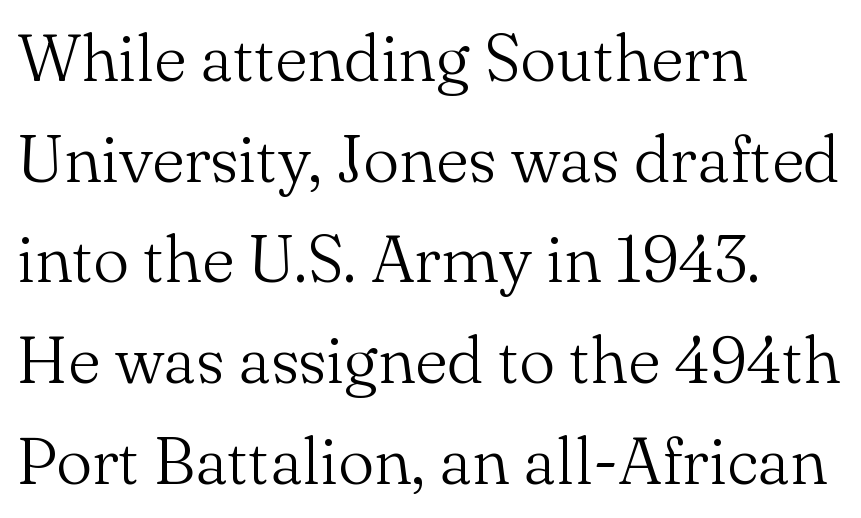
The image shows 65 px light serif type, upright; set left-aligned, normal line spacing (1.55x), normal letter spacing, not underlined; medium stroke contrast and a small x-height.
